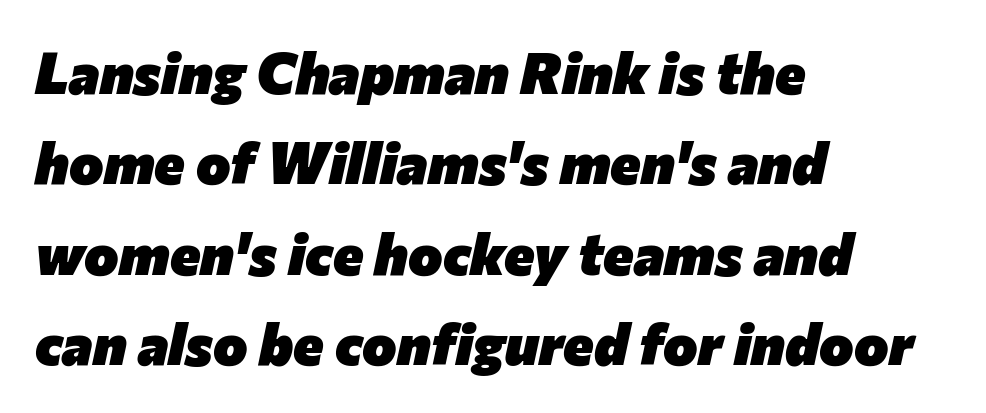
One-word summary of the alignment: left. The specimen omits any rule beneath the text block's lines. Each letter keeps its own natural width here, so spacing adapts to shape. Default kerning and tracking; the words read as compact shapes. Compared with typical paragraphs, the rows here are spaced about the same.
